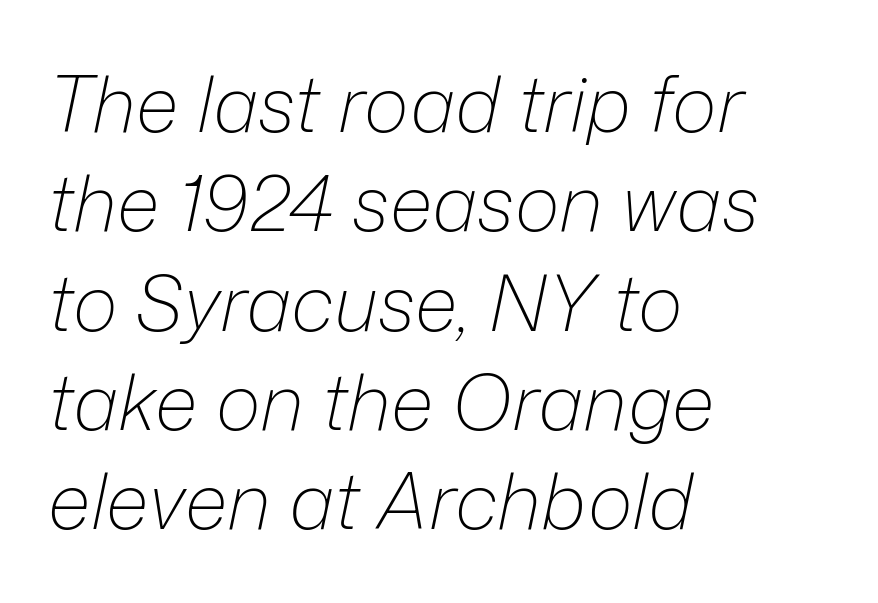
Q: Is the text bold? A: No.
Q: Is the text italic (slanted)? A: Yes, it leans right by about 12 degrees.
Q: Is the text underlined? A: No.
Q: How is the paragraph aligned? A: Left-aligned.
Q: Is the spacing between letters normal or unusually wide? A: Normal.
Q: Is the spacing between lines tight, normal or loose? A: Normal.
Q: Width (condensed, normal, or wide)? A: Normal.
Q: Stroke contrast? A: Low.
Q: x-height? A: Medium.
Q: Monospaced? A: No.
